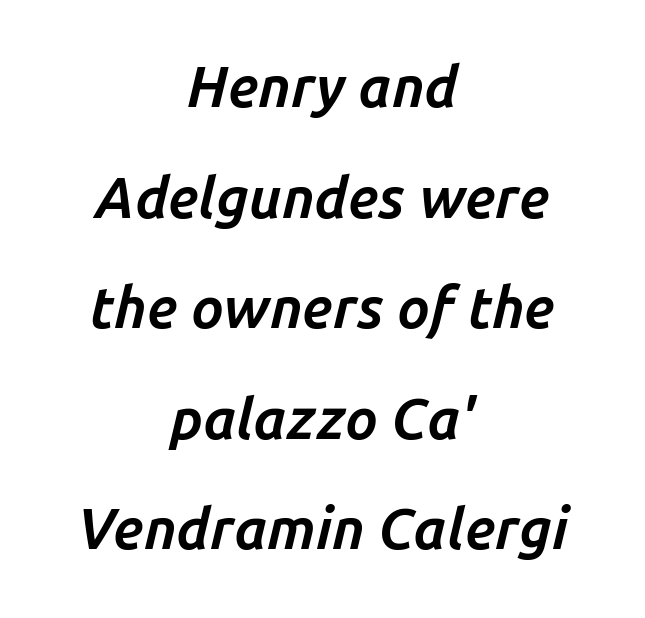
The image shows 57 px bold type, italic (leaning right); set centered, loose line spacing (1.94x), normal letter spacing, not underlined; low stroke contrast and a medium x-height.
